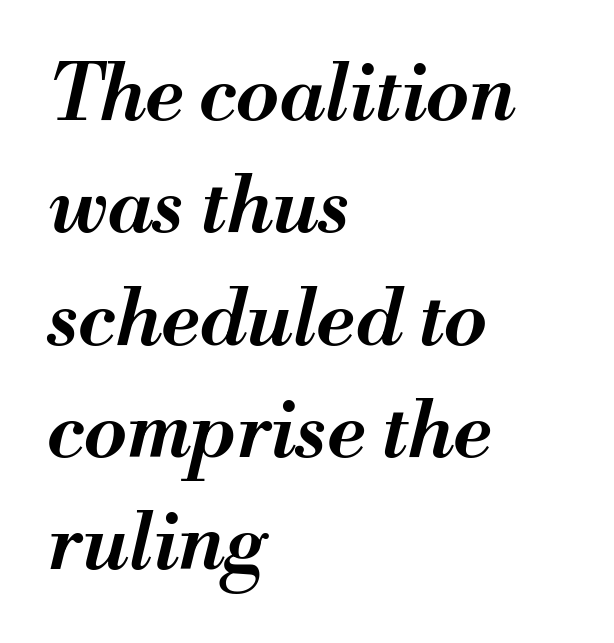
Q: Is the text bold? A: Semi-bold.
Q: Is the text italic (slanted)? A: Yes, it leans right by about 13 degrees.
Q: Is the text underlined? A: No.
Q: How is the paragraph aligned? A: Left-aligned.
Q: Is the spacing between letters normal or unusually wide? A: Normal.
Q: Is the spacing between lines tight, normal or loose? A: Normal.
Q: Width (condensed, normal, or wide)? A: Normal.
Q: Stroke contrast? A: Medium.
Q: x-height? A: Small.
Q: Monospaced? A: No.
